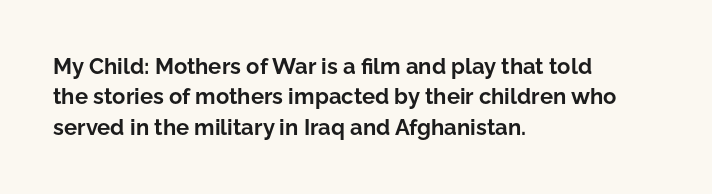
The paragraph shown leans on its left margin. The glyphs have the mass of a bold cut. How are the letters spaced? Ordinarily, with no added tracking. This sample uses an upright cut, with every glyph sitting square on the baseline.
